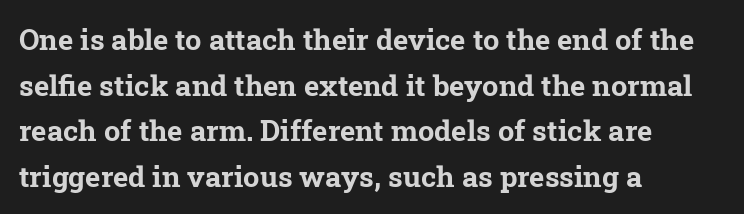
Q: Is the text bold? A: Yes.
Q: Is the typeface a serif or a sans-serif typeface? A: Serif.
Q: Is the text underlined? A: No.
Q: How is the paragraph aligned? A: Left-aligned.
Q: Is the spacing between letters normal or unusually wide? A: Normal.
Q: Is the spacing between lines tight, normal or loose? A: Normal.
Q: Width (condensed, normal, or wide)? A: Normal.
Q: Stroke contrast? A: Low.
Q: x-height? A: Medium.
Q: Monospaced? A: No.
